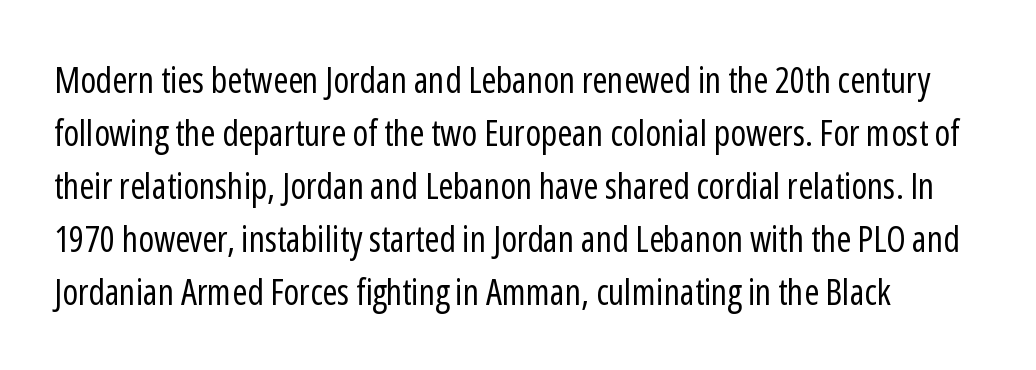
{"serif": "no", "italic": "no", "bold": "no", "weight": "regular", "width": "condensed", "stroke_contrast": "low", "x_height": "medium", "monospaced": "no", "underline": "no", "line_spacing": "normal", "line_spacing_ratio": 1.47, "letter_spacing": "normal", "letter_spacing_em": 0.0, "glyph_px": 36}
